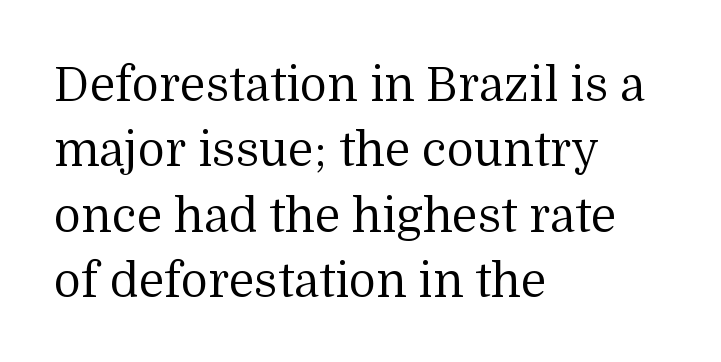
The image shows 47 px regular-weight serif type, upright; set left-aligned, normal line spacing (1.39x), normal letter spacing, not underlined; medium stroke contrast and a medium x-height.
